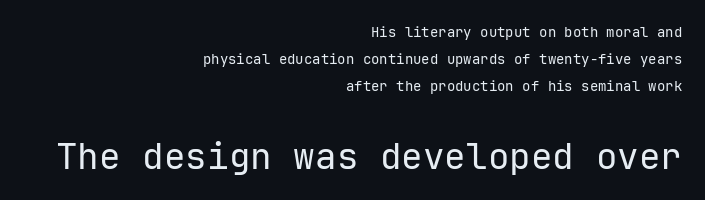
The image shows 36 px regular-weight sans-serif type, upright, monospaced; set right-aligned, loose line spacing (1.93x), normal letter spacing, not underlined; the second (bottom) block is 2.57x larger; low stroke contrast and a medium x-height.
